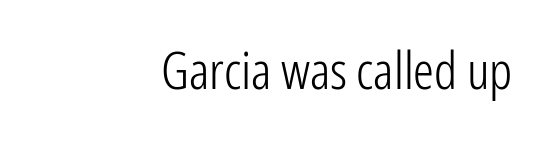
{"serif": "no", "italic": "no", "bold": "no", "weight": "light", "width": "condensed", "stroke_contrast": "low", "x_height": "medium", "monospaced": "no", "underline": "no", "align": "right", "letter_spacing": "normal", "letter_spacing_em": 0.0, "glyph_px": 52}
